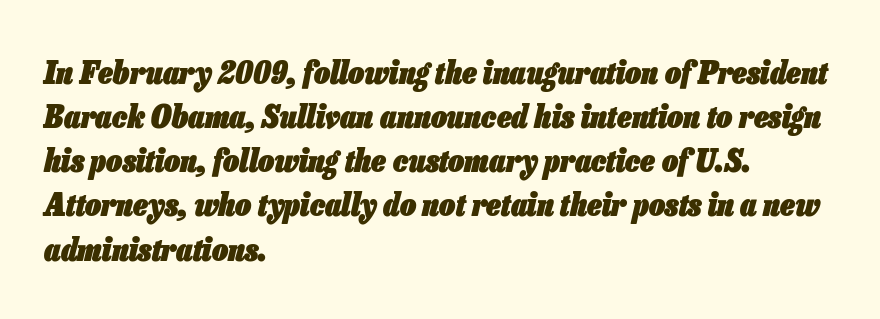
{"italic": "yes", "lean": "right", "slant_degrees": 13, "bold": "yes", "weight": "heavy", "width": "condensed", "stroke_contrast": "low", "x_height": "medium", "monospaced": "no", "underline": "no", "align": "left", "line_spacing": "normal", "line_spacing_ratio": 1.38, "letter_spacing": "normal", "letter_spacing_em": 0.0, "glyph_px": 32}
